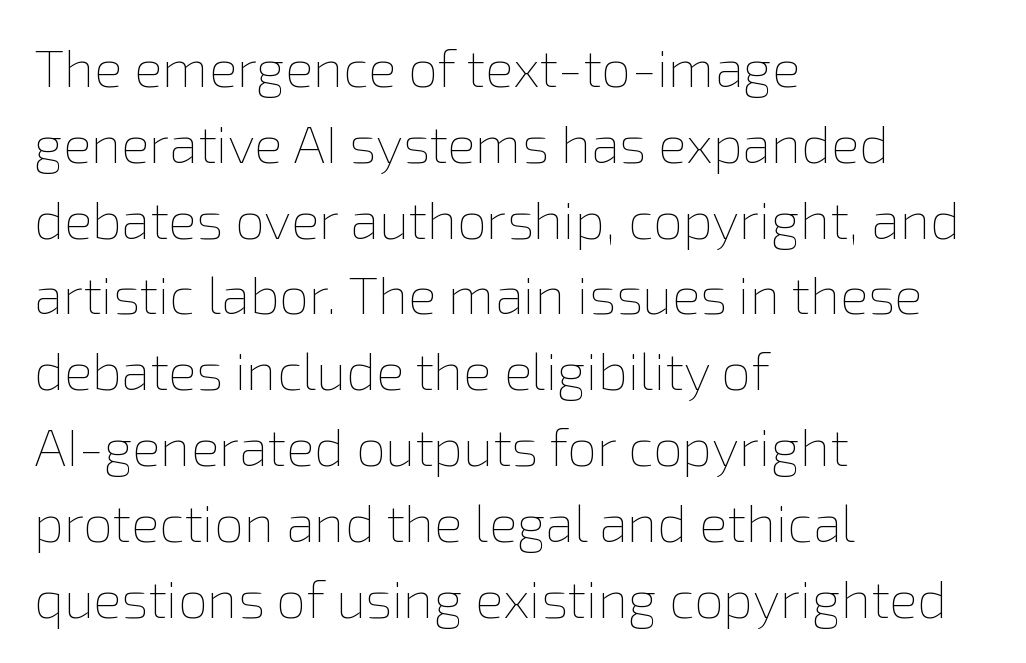
Q: Is the text bold? A: No.
Q: Is the text italic (slanted)? A: No, it is upright.
Q: Is the text underlined? A: No.
Q: How is the paragraph aligned? A: Left-aligned.
Q: Is the spacing between letters normal or unusually wide? A: Normal.
Q: Is the spacing between lines tight, normal or loose? A: Normal.
Q: Width (condensed, normal, or wide)? A: Normal.
Q: Stroke contrast? A: Low.
Q: x-height? A: Medium.
Q: Monospaced? A: No.
